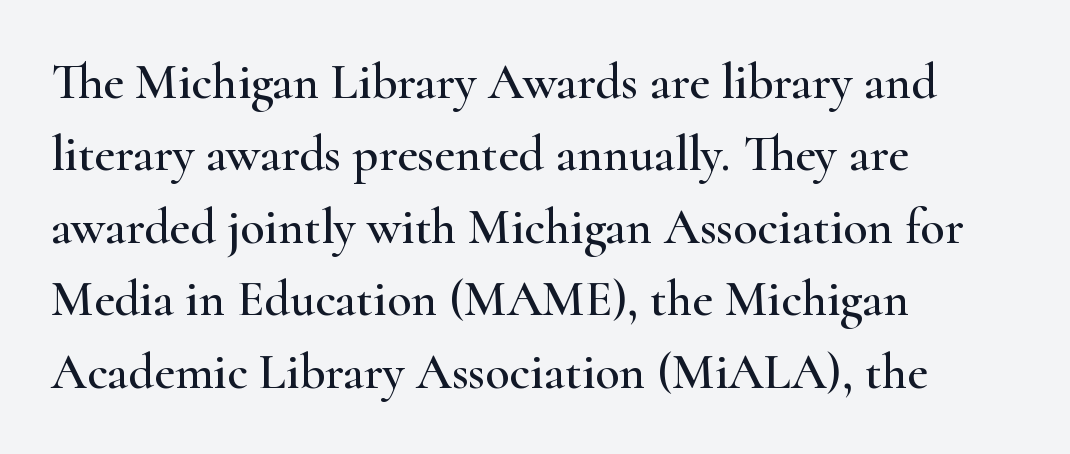
Line starts are locked; line ends wander. Standard letterfit; no display-style spreading of the glyphs. Stroke terminals: seriffed. The letters advance in unequal steps, a hallmark of proportional type.
